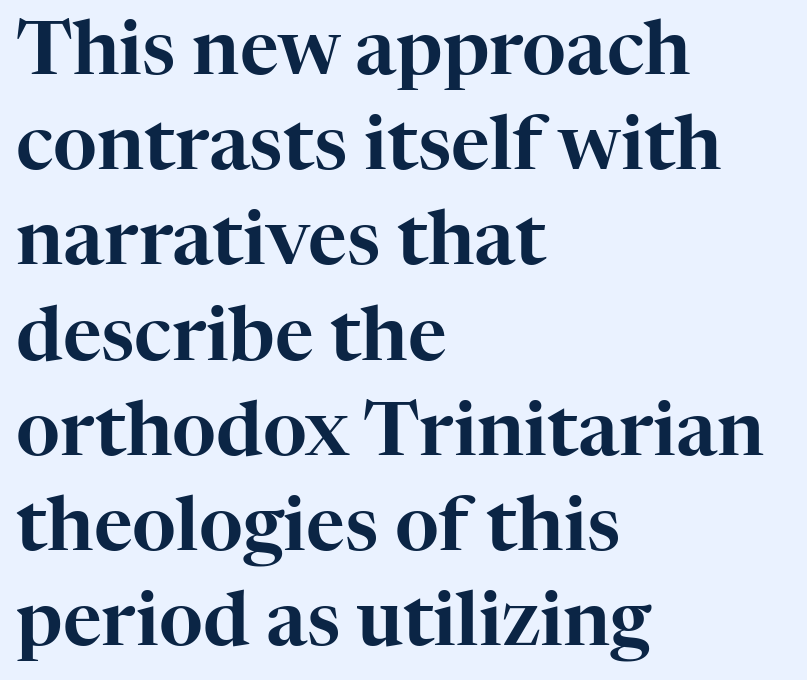
The image shows 75 px serif type, upright; set left-aligned, normal line spacing (1.27x), normal letter spacing, not underlined; high stroke contrast and a medium x-height.
